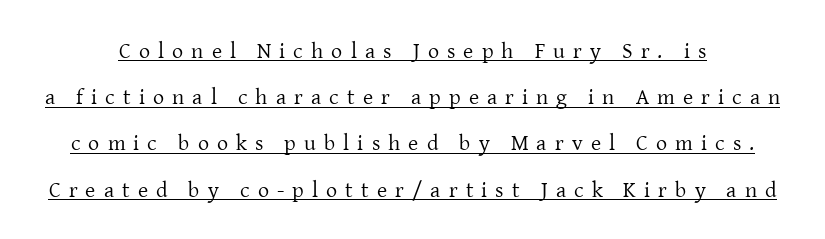
The image shows 22 px text type, upright; set loose line spacing (2.1x), unusually wide letter spacing (+0.37 em), underlined.
